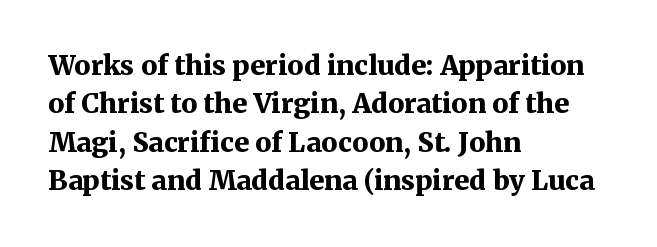
The image shows 27 px bold type, upright; set left-aligned, normal line spacing (1.42x), normal letter spacing, not underlined.
